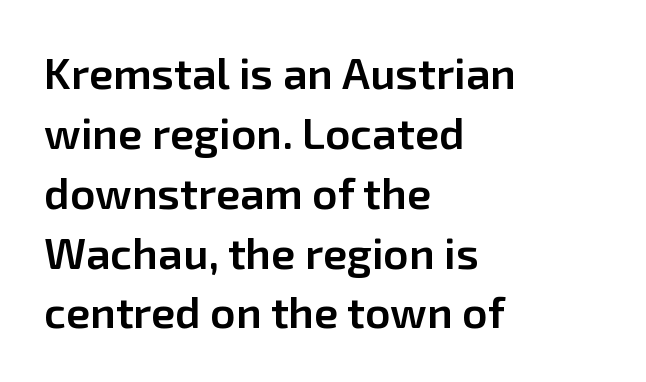
{"serif": "no", "italic": "no", "bold": "semi", "weight": "semibold", "width": "normal", "stroke_contrast": "low", "x_height": "medium", "monospaced": "no", "underline": "no", "align": "left", "line_spacing": "normal", "line_spacing_ratio": 1.36, "letter_spacing": "normal", "letter_spacing_em": 0.0, "glyph_px": 44}
